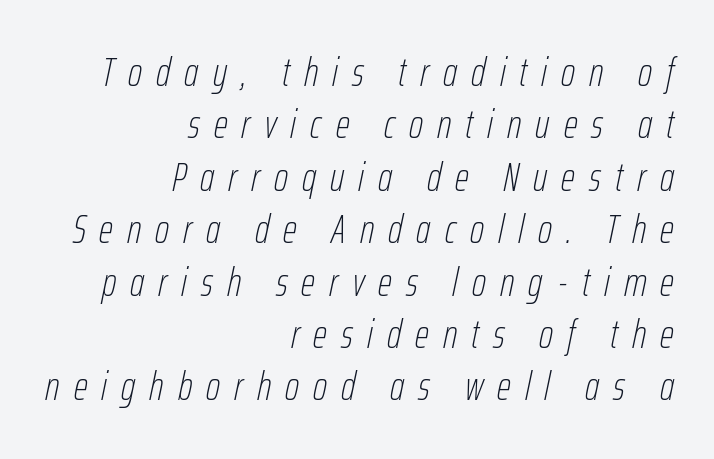
The image shows 40 px thin, condensed type, italic (leaning right); set right-aligned, normal line spacing (1.31x), unusually wide letter spacing (+0.35 em), not underlined; low stroke contrast and a medium x-height.
